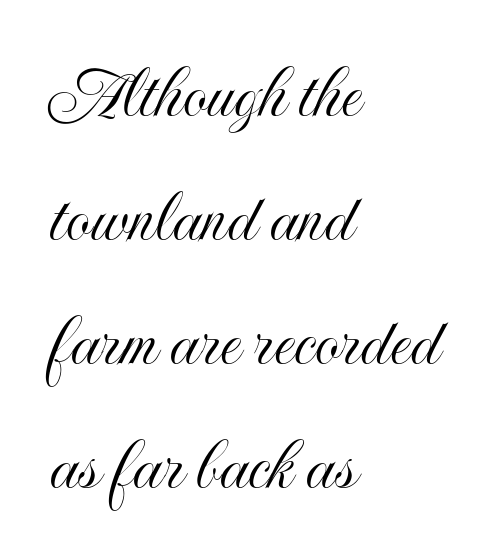
{"width": "condensed", "x_height": "small", "monospaced": "no", "underline": "no", "align": "left", "line_spacing": "normal", "line_spacing_ratio": 1.59, "letter_spacing": "normal", "letter_spacing_em": 0.0, "glyph_px": 78}
